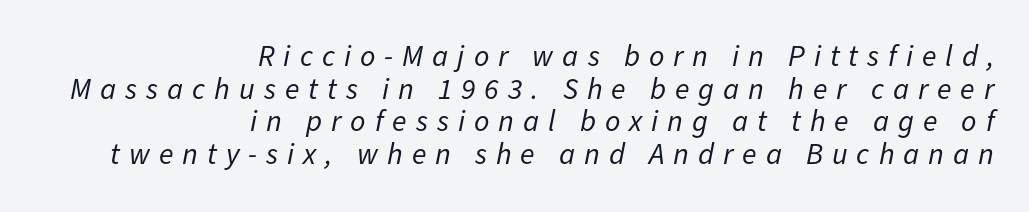
Q: Is the text bold? A: No.
Q: Is the text italic (slanted)? A: Yes, it leans right by about 11 degrees.
Q: Is the text underlined? A: No.
Q: How is the paragraph aligned? A: Right-aligned.
Q: Is the spacing between letters normal or unusually wide? A: Unusually wide.
Q: Is the spacing between lines tight, normal or loose? A: Tight.
Q: Width (condensed, normal, or wide)? A: Normal.
Q: Stroke contrast? A: Low.
Q: x-height? A: Medium.
Q: Monospaced? A: No.
